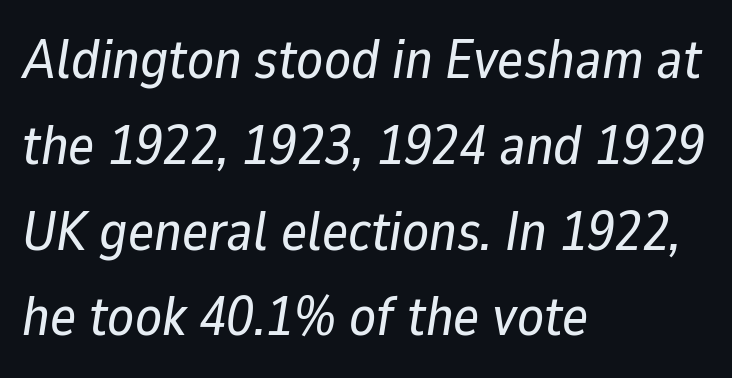
The image shows 55 px text type, italic (leaning right); set left-aligned, normal line spacing (1.56x), normal letter spacing, not underlined; low stroke contrast and a medium x-height.
